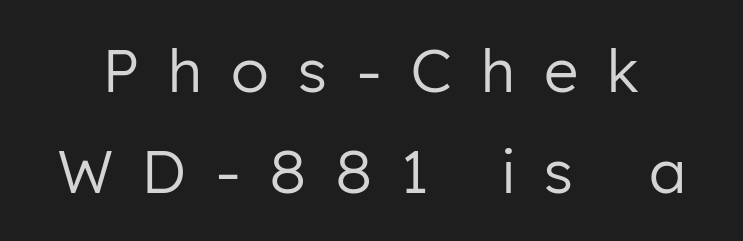
{"serif": "no", "italic": "no", "bold": "no", "weight": "regular", "width": "normal", "stroke_contrast": "low", "x_height": "medium", "monospaced": "no", "underline": "no", "line_spacing_ratio": 1.71, "letter_spacing": "wide", "letter_spacing_em": 0.49, "glyph_px": 59}
